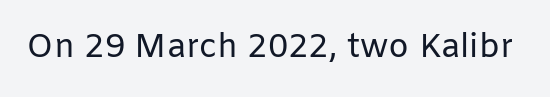
What stands out about the letter spacing? Nothing — it is the standard amount. Quick note: not italic, upright. Just letters on the line, the space beneath them empty. This is not heavy type; no bold has been used. Grotesque or geometric, the face here clearly has no serifs.
